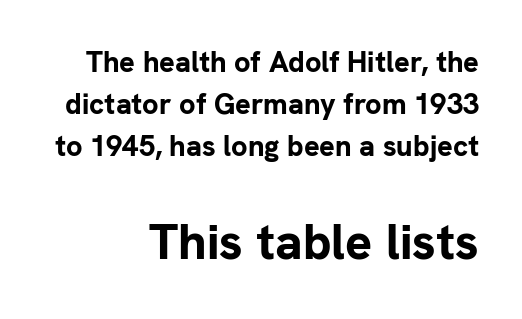
Here the glyphs are tracked normally, forming tight word shapes. Evenly set lines give the paragraph a standard silhouette. Character widths vary here, with narrow letters taking less room than wide ones. Notice how the passage keeps a crisp vertical edge on the right only. A bare baseline throughout the passage. Larger block? The one below; the one above is distinctly smaller.
